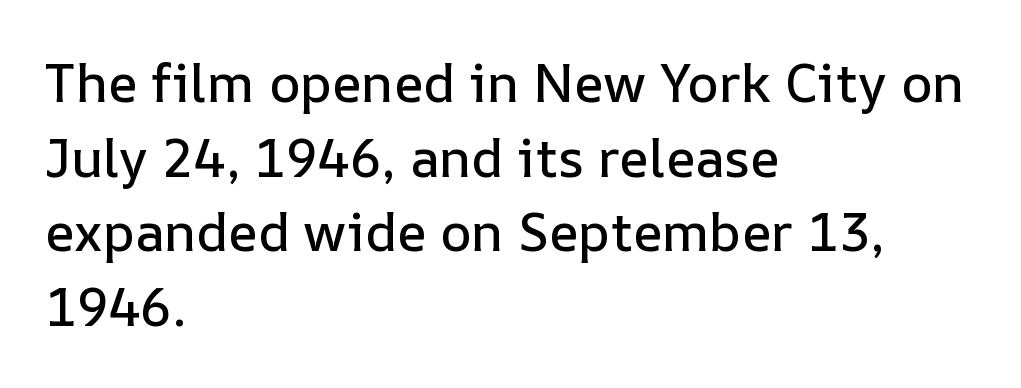
The image shows 53 px text type, upright; set left-aligned, normal line spacing (1.41x), normal letter spacing, not underlined; low stroke contrast and a medium x-height.
